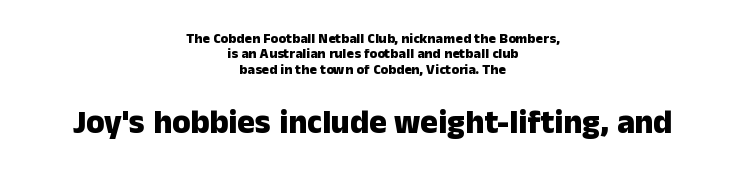
The image shows 33 px heavy sans-serif type, upright; set centered, tight line spacing (1.1x), normal letter spacing, not underlined; the second (bottom) block is 2.36x larger; low stroke contrast and a medium x-height.
